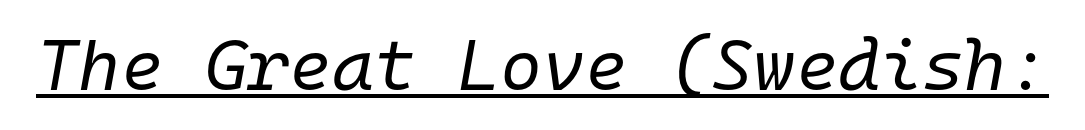
Glyph-to-glyph distance matches everyday printed text. These characters rest on top of a visible drawn line. The strokes are not fattened; the text isn't bold. Would a proofreader flag this as italicized? Yes.
